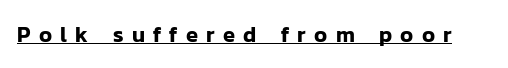
Q: Is the text italic (slanted)? A: No, it is upright.
Q: Is the text underlined? A: Yes.
Q: Is the spacing between letters normal or unusually wide? A: Unusually wide.
